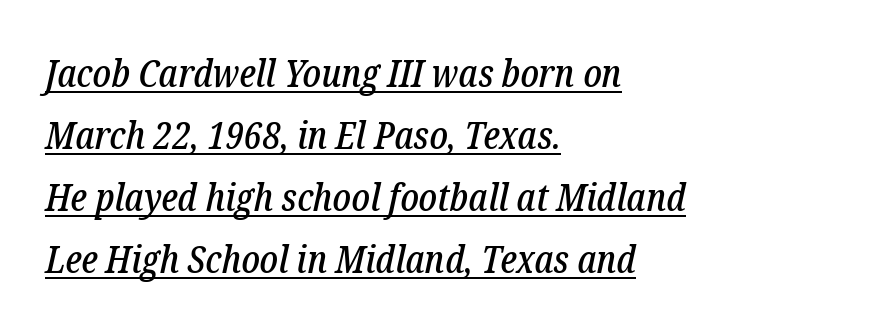
Q: Is the text italic (slanted)? A: Yes, it leans right by about 12 degrees.
Q: Is the typeface a serif or a sans-serif typeface? A: Serif.
Q: Is the text underlined? A: Yes.
Q: How is the paragraph aligned? A: Left-aligned.
Q: Is the spacing between letters normal or unusually wide? A: Normal.
Q: Is the spacing between lines tight, normal or loose? A: Normal.
Q: Width (condensed, normal, or wide)? A: Condensed.
Q: Stroke contrast? A: Low.
Q: x-height? A: Medium.
Q: Monospaced? A: No.
